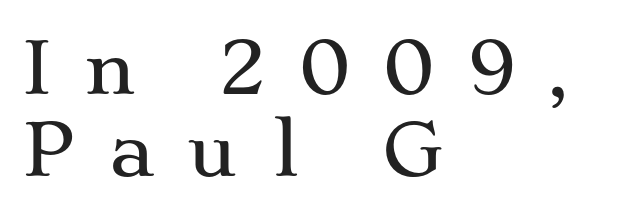
The image shows 72 px wide serif type, upright; set left-aligned, tight line spacing (1.14x), unusually wide letter spacing (+0.43 em), not underlined; medium stroke contrast and a medium x-height.
